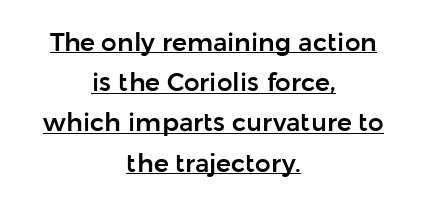
{"italic": "no", "underline": "yes", "align": "center", "line_spacing": "normal", "line_spacing_ratio": 1.61, "letter_spacing": "normal", "letter_spacing_em": 0.0, "glyph_px": 25}
